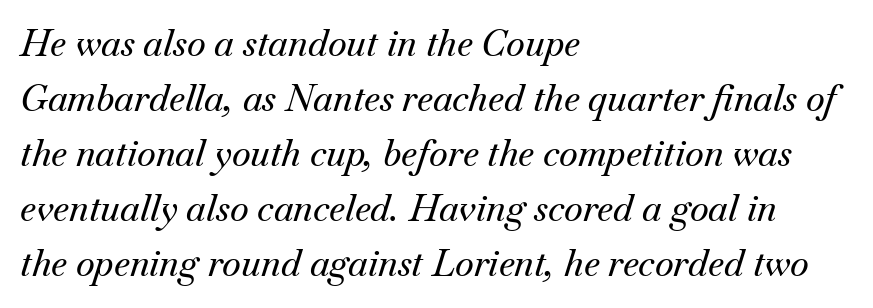
Looking at the ascenders, they clearly lean. Caption: standard tracking, unaltered. Here the designer chose a conventional face with non-uniform glyph widths. A normal amount of white space separates one row of letters from the next.
